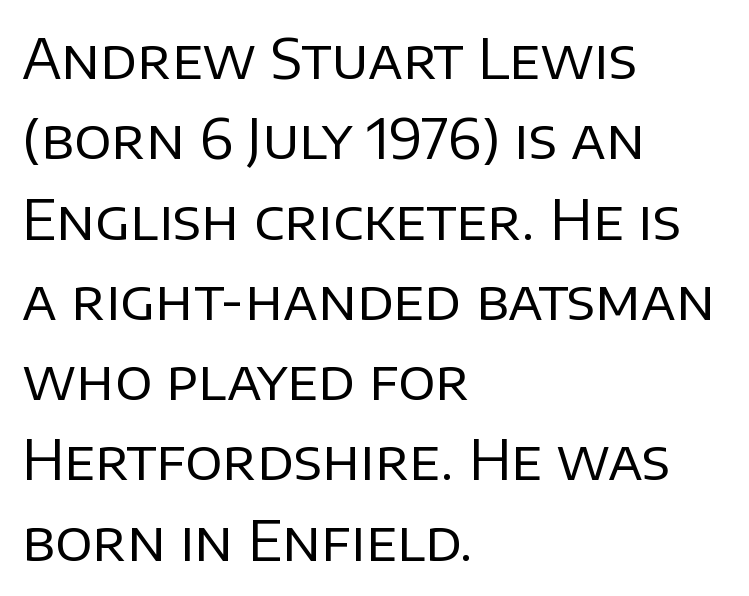
{"serif": "no", "italic": "no", "bold": "no", "weight": "regular", "width": "normal", "stroke_contrast": "low", "x_height": "large", "monospaced": "no", "underline": "no", "align": "left", "line_spacing": "normal", "line_spacing_ratio": 1.46, "letter_spacing": "normal", "letter_spacing_em": 0.0, "glyph_px": 55}
